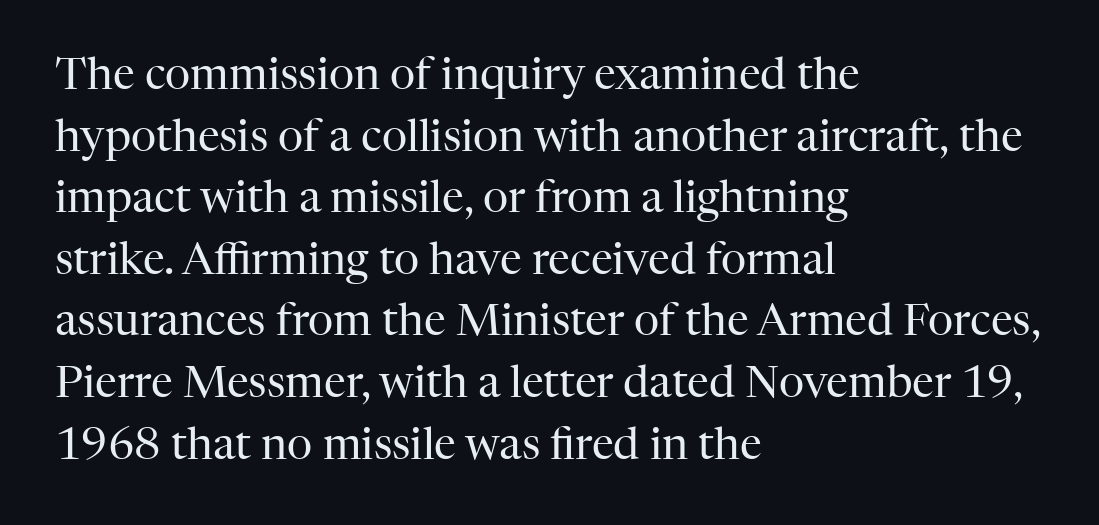
Q: Is the text bold? A: No.
Q: Is the text italic (slanted)? A: No, it is upright.
Q: Is the typeface a serif or a sans-serif typeface? A: Serif.
Q: Is the text underlined? A: No.
Q: How is the paragraph aligned? A: Left-aligned.
Q: Is the spacing between letters normal or unusually wide? A: Normal.
Q: Is the spacing between lines tight, normal or loose? A: Normal.
Q: Width (condensed, normal, or wide)? A: Normal.
Q: Stroke contrast? A: High.
Q: x-height? A: Medium.
Q: Monospaced? A: No.
